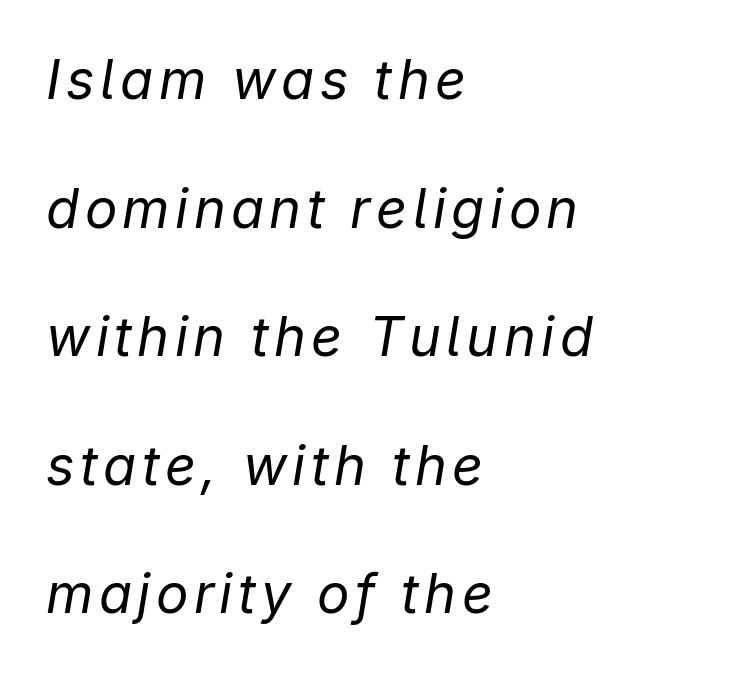
The image shows 54 px regular-weight type, italic (leaning right); set left-aligned, loose line spacing (2.38x), not underlined; low stroke contrast and a medium x-height.
